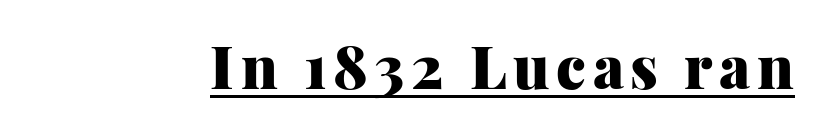
{"serif": "yes", "italic": "no", "bold": "yes", "weight": "heavy", "width": "normal", "stroke_contrast": "medium", "x_height": "medium", "monospaced": "no", "underline": "yes", "glyph_px": 59}
